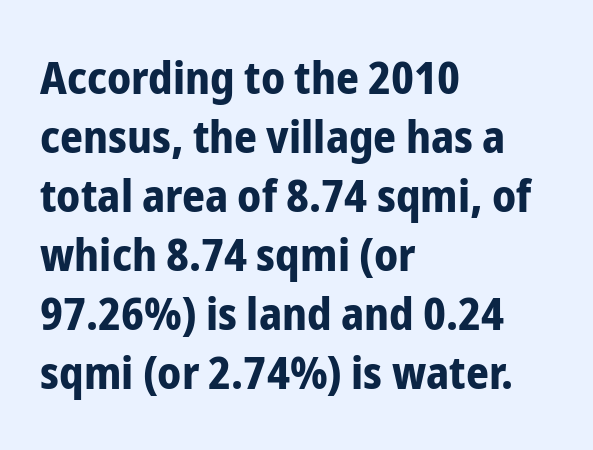
Typographic density is high because the face is bold. Visually the block forms a straight wall on the left and a jagged coastline on the right. The gaps between neighbouring characters are ordinary and unremarkable. Varying glyph widths throughout — classic text-font behaviour. The line-height multiplier appears to be the usual default.
